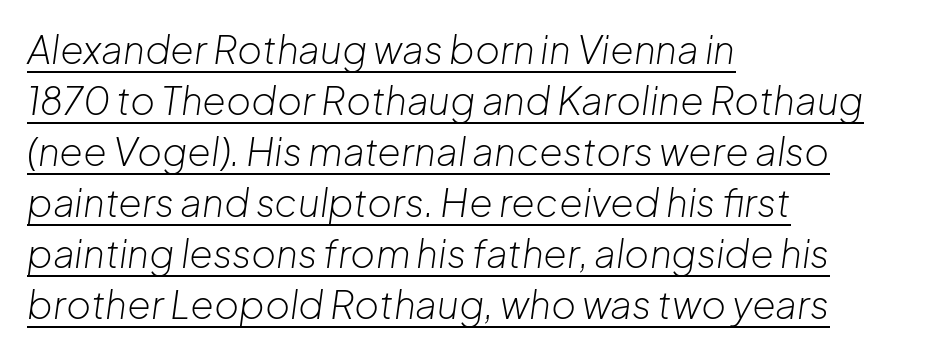
Q: Is the text bold? A: No.
Q: Is the text italic (slanted)? A: Yes, it leans right by about 8 degrees.
Q: Is the text underlined? A: Yes.
Q: How is the paragraph aligned? A: Left-aligned.
Q: Is the spacing between letters normal or unusually wide? A: Normal.
Q: Is the spacing between lines tight, normal or loose? A: Normal.
Q: Width (condensed, normal, or wide)? A: Normal.
Q: Stroke contrast? A: Low.
Q: x-height? A: Medium.
Q: Monospaced? A: No.
